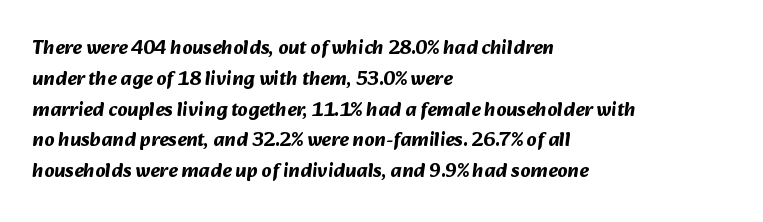
{"bold": "yes", "underline": "no", "align": "left", "line_spacing": "normal", "line_spacing_ratio": 1.54, "letter_spacing": "normal", "letter_spacing_em": 0.0, "glyph_px": 20}
